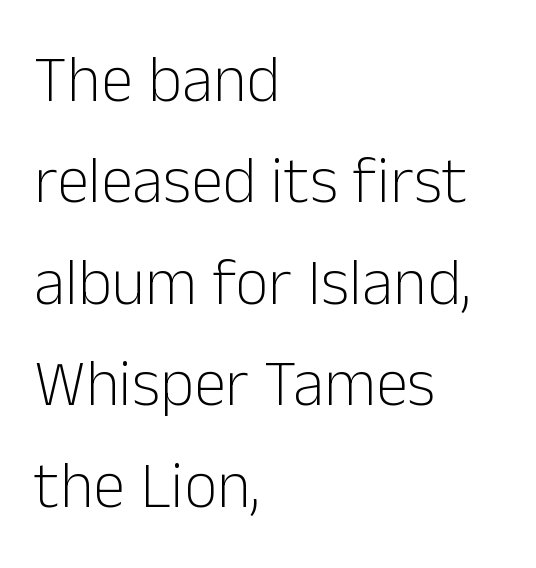
{"serif": "no", "italic": "no", "bold": "no", "weight": "light", "width": "normal", "stroke_contrast": "low", "x_height": "medium", "monospaced": "no", "underline": "no", "align": "left", "line_spacing": "normal", "line_spacing_ratio": 1.56, "letter_spacing": "normal", "letter_spacing_em": 0.0, "glyph_px": 65}
